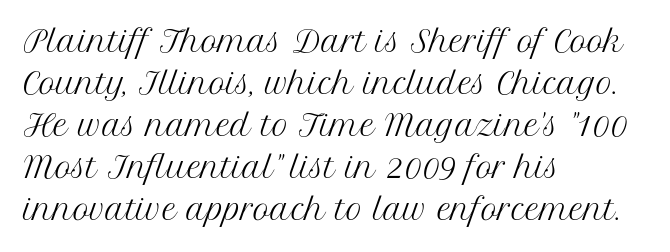
The image shows 28 px regular-weight type; set left-aligned, normal line spacing (1.5x), normal letter spacing, not underlined; medium stroke contrast and a medium x-height.
